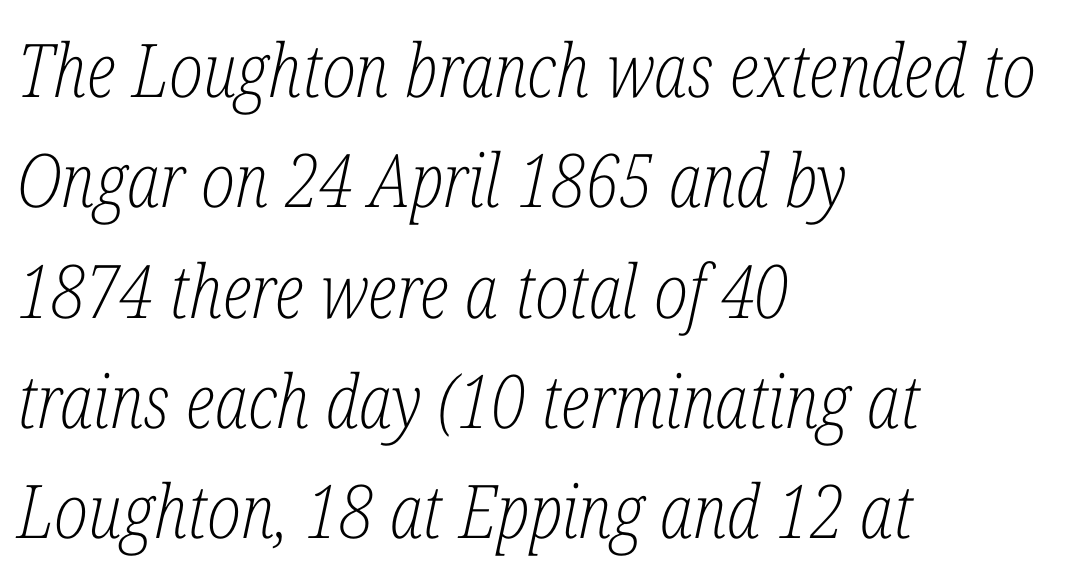
The tracking reads as untouched default to a designer's eye. These lines are rendered in a variable-pitch font. Does the lettering tilt? It does — this is italic. Quick note: underline off. Heaviness? Minimal to ordinary, like unemphasized prose. A typesetter would call this leading conventional body-copy spacing.
